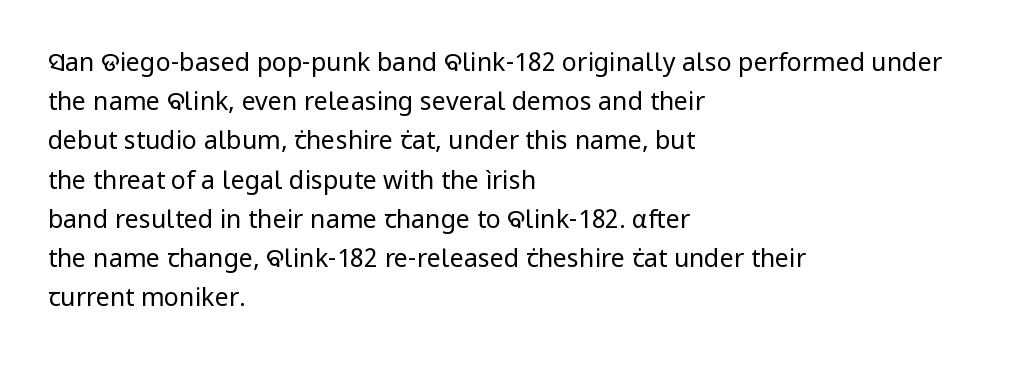
The image shows 25 px text type, upright; set left-aligned, normal line spacing (1.57x), normal letter spacing, not underlined.
